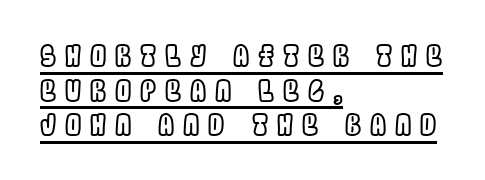
Q: Is the text italic (slanted)? A: No, it is upright.
Q: Is the text underlined? A: Yes.
Q: How is the paragraph aligned? A: Left-aligned.
Q: Is the spacing between letters normal or unusually wide? A: Unusually wide.
Q: Width (condensed, normal, or wide)? A: Condensed.
Q: x-height? A: Large.
Q: Monospaced? A: No.
